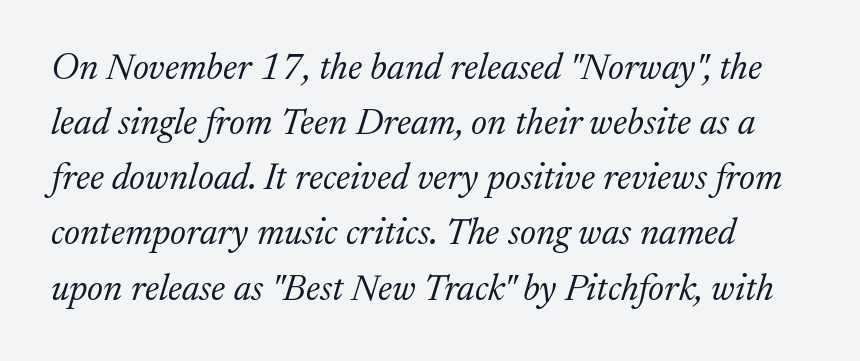
{"serif": "yes", "italic": "yes", "lean": "right", "slant_degrees": 17, "bold": "no", "weight": "light", "width": "normal", "stroke_contrast": "medium", "x_height": "medium", "monospaced": "no", "underline": "no", "line_spacing": "normal", "line_spacing_ratio": 1.49, "letter_spacing": "normal", "letter_spacing_em": 0.0, "glyph_px": 37}
